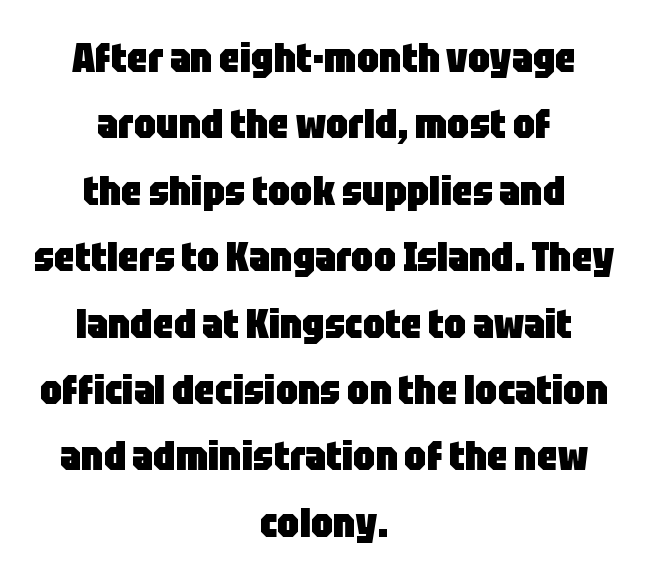
Q: Is the text bold? A: Yes.
Q: Is the text italic (slanted)? A: No, it is upright.
Q: Is the typeface a serif or a sans-serif typeface? A: Sans-serif.
Q: Is the text underlined? A: No.
Q: How is the paragraph aligned? A: Centered.
Q: Is the spacing between letters normal or unusually wide? A: Normal.
Q: Is the spacing between lines tight, normal or loose? A: Normal.
Q: Width (condensed, normal, or wide)? A: Condensed.
Q: Stroke contrast? A: Low.
Q: x-height? A: Large.
Q: Monospaced? A: No.
